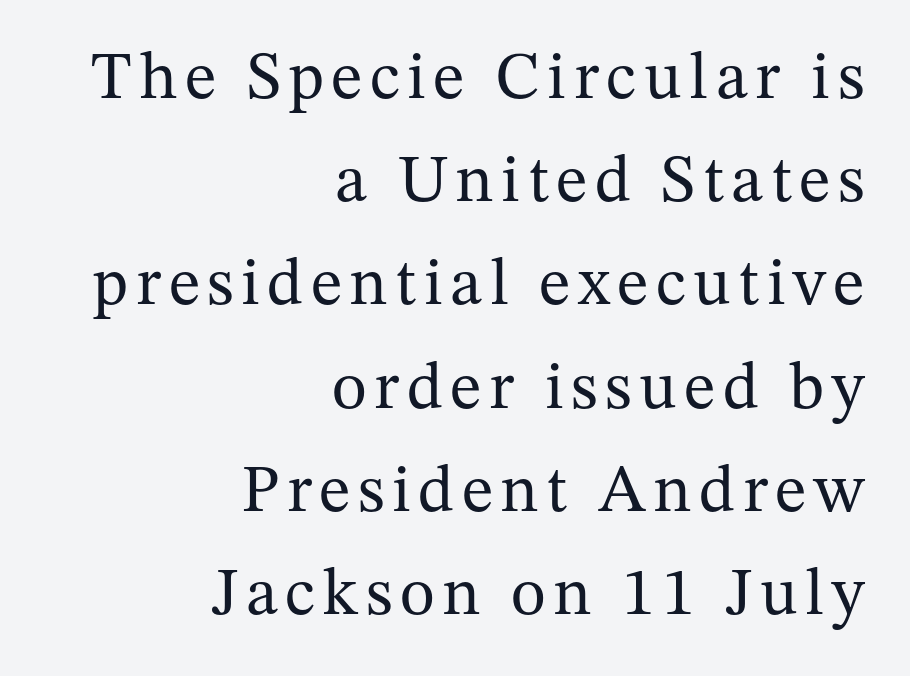
The image shows 67 px regular-weight serif type, upright; set right-aligned, normal line spacing (1.54x), not underlined; medium stroke contrast and a medium x-height.
